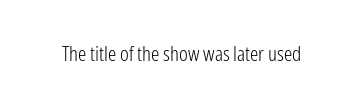
The passage shown is not underscored anywhere. The font's upright variant was chosen for this text. Stems here are at most as thick as an everyday book face. Observe the ordinary spacing: letters are neighbours, not strangers.
